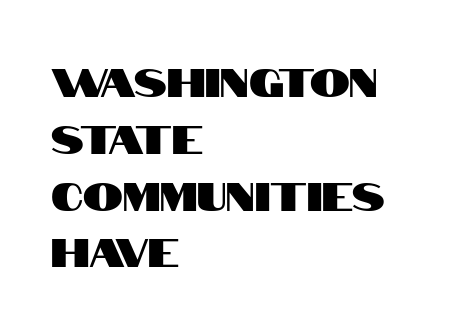
Spacing verdict: proportional, widths tailored to each character. The letters stand straight up with perfectly vertical stems. The line-height multiplier appears to be the usual default. Look at the tracking — it's just the regular setting, nothing added.
